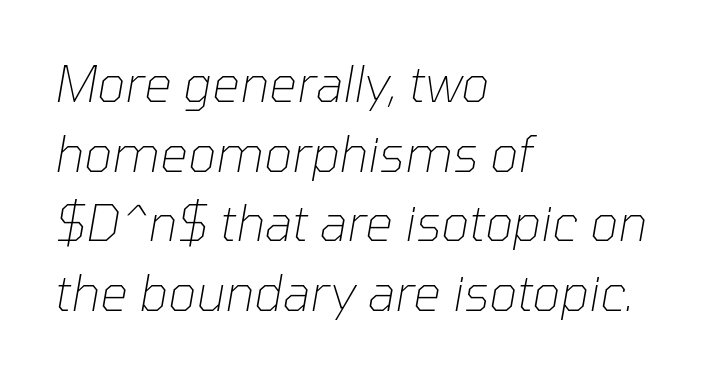
The image shows 49 px thin type, italic (leaning right); set left-aligned, normal line spacing (1.42x), normal letter spacing, not underlined; low stroke contrast and a medium x-height.
